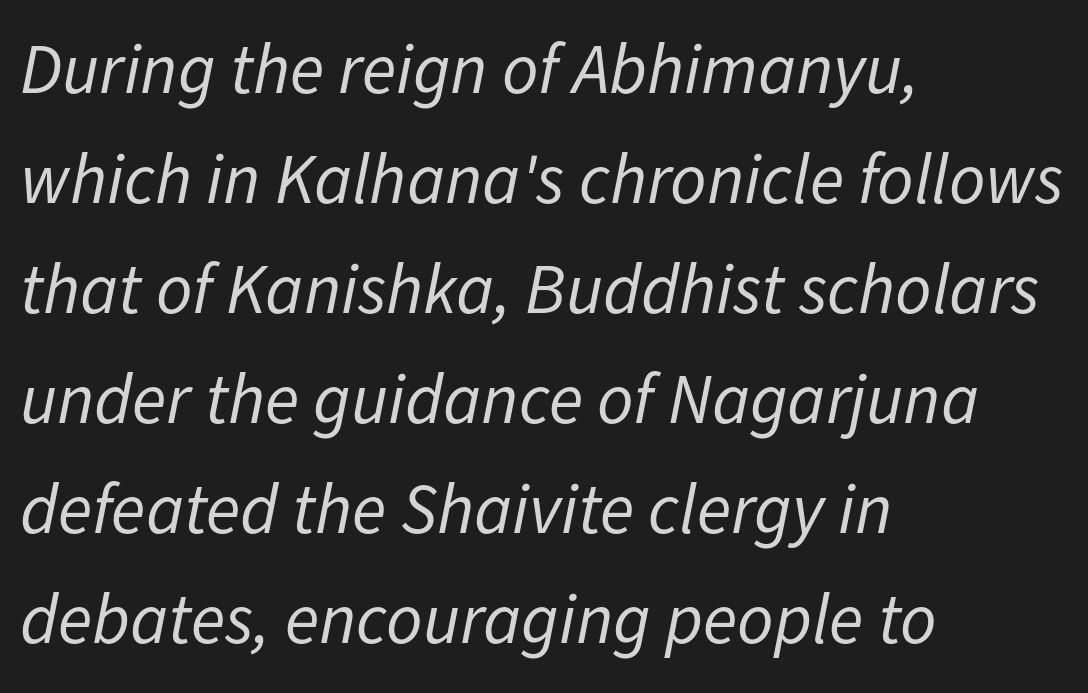
It's the slanting kind of type. The letters look calm and open, with moderate or lighter stems. Each line starts at the same left margin while the right side varies. Each letter keeps its own natural width here, so spacing adapts to shape. Decoration check: the copy has no underline.
